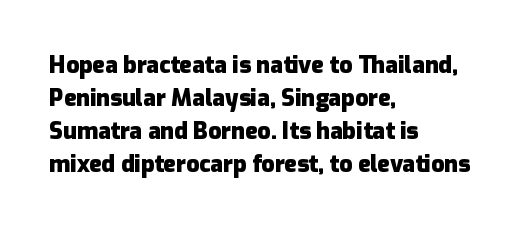
The image shows 23 px bold type, upright; set left-aligned, normal line spacing (1.44x), normal letter spacing, not underlined.
